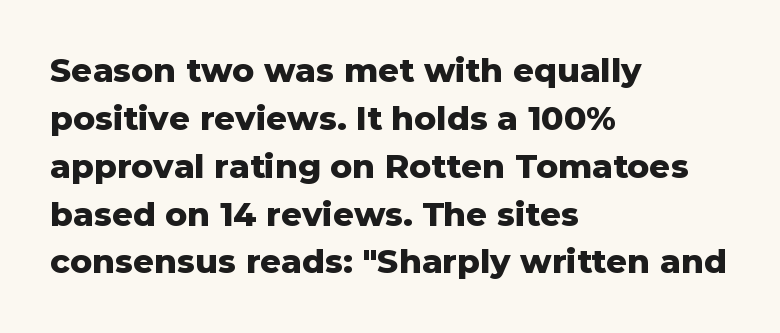
Q: Is the text bold? A: Yes.
Q: Is the text italic (slanted)? A: No, it is upright.
Q: Is the typeface a serif or a sans-serif typeface? A: Sans-serif.
Q: Is the text underlined? A: No.
Q: How is the paragraph aligned? A: Left-aligned.
Q: Is the spacing between letters normal or unusually wide? A: Normal.
Q: Is the spacing between lines tight, normal or loose? A: Normal.
Q: Width (condensed, normal, or wide)? A: Normal.
Q: Stroke contrast? A: Low.
Q: x-height? A: Medium.
Q: Monospaced? A: No.
